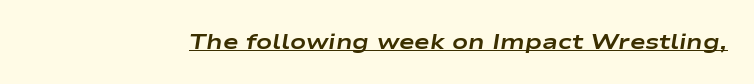
The image shows 21 px bold type, italic (leaning right); set normal letter spacing, underlined.
